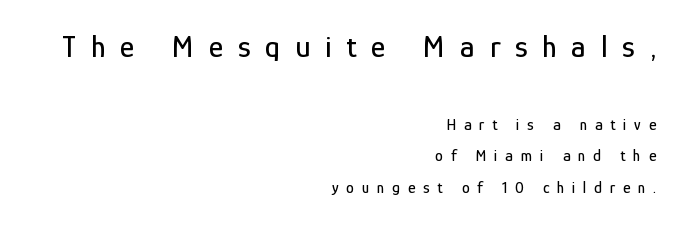
Q: Is the text italic (slanted)? A: No, it is upright.
Q: Is the typeface a serif or a sans-serif typeface? A: Sans-serif.
Q: Is the text underlined? A: No.
Q: How is the paragraph aligned? A: Right-aligned.
Q: Is the spacing between letters normal or unusually wide? A: Unusually wide.
Q: Is the spacing between lines tight, normal or loose? A: Loose.
Q: Which block of text is set in a larger size, the first (top) or the second (bottom)? A: The first (top) one.
Q: Width (condensed, normal, or wide)? A: Condensed.
Q: Stroke contrast? A: Low.
Q: x-height? A: Medium.
Q: Monospaced? A: No.
